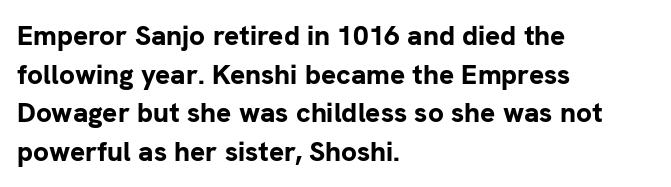
Decoration check: the copy has no underline. The typesetting leans heavy: a genuine bold. Is the block centered? No — it sits flush against the left margin. Horizontal bands of white between lines are of average thickness.
